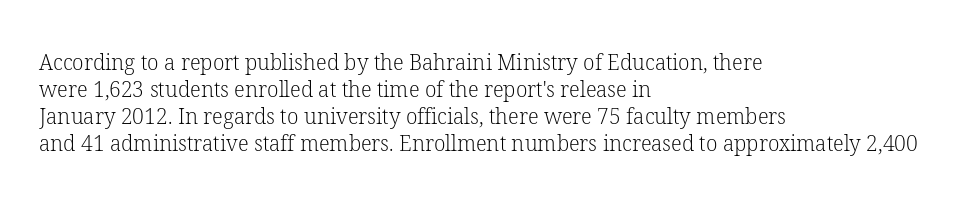
{"italic": "no", "bold": "no", "underline": "no", "align": "left", "line_spacing": "normal", "line_spacing_ratio": 1.29, "letter_spacing": "normal", "letter_spacing_em": 0.0, "glyph_px": 21}
